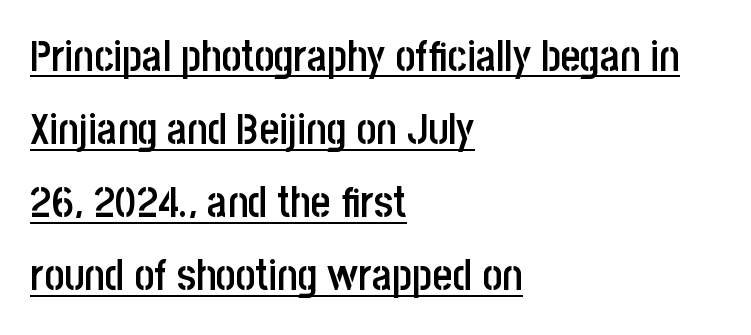
The specimen includes a rule beneath the text block's lines. Observe the ordinary spacing: letters are neighbours, not strangers. The specimen reads as upright at a glance. Classification — sans serif.
